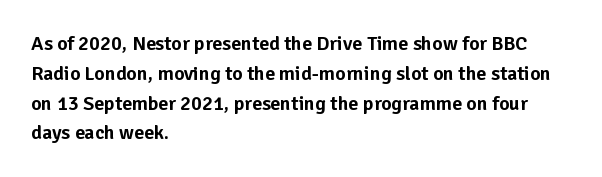
{"italic": "no", "underline": "no", "align": "left", "line_spacing": "normal", "line_spacing_ratio": 1.49, "letter_spacing": "normal", "letter_spacing_em": 0.0, "glyph_px": 20}
